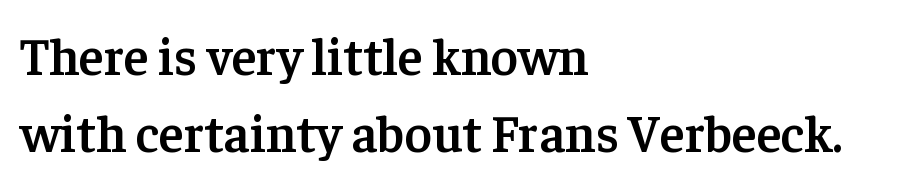
The image shows 52 px semibold serif type, upright; set left-aligned, normal line spacing (1.49x), normal letter spacing, not underlined; low stroke contrast and a medium x-height.
